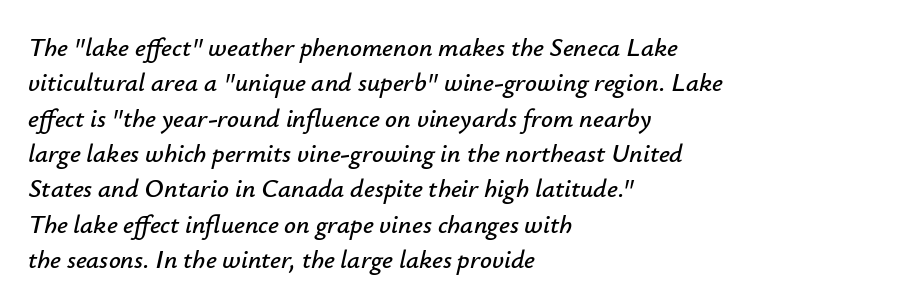
Q: Is the text italic (slanted)? A: Yes, it leans right by about 12 degrees.
Q: Is the text underlined? A: No.
Q: How is the paragraph aligned? A: Left-aligned.
Q: Is the spacing between letters normal or unusually wide? A: Normal.
Q: Is the spacing between lines tight, normal or loose? A: Normal.
